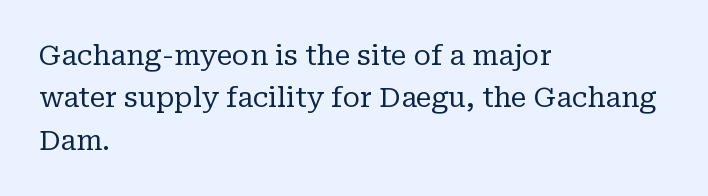
{"italic": "no", "bold": "no", "underline": "no", "align": "left", "line_spacing": "normal", "line_spacing_ratio": 1.57, "letter_spacing": "normal", "letter_spacing_em": 0.0, "glyph_px": 27}
